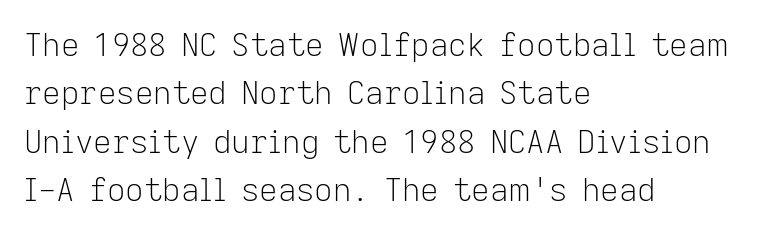
The image shows 32 px light sans-serif type, upright; set left-aligned, normal line spacing (1.51x), normal letter spacing, not underlined; low stroke contrast and a medium x-height.
